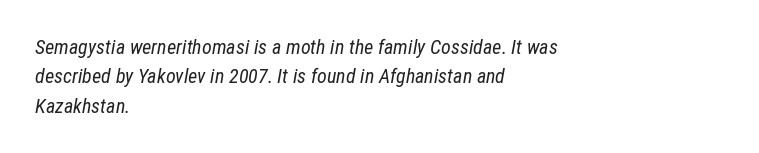
{"italic": "yes", "lean": "right", "slant_degrees": 12, "bold": "no", "underline": "no", "align": "left", "line_spacing": "normal", "line_spacing_ratio": 1.47, "letter_spacing": "normal", "letter_spacing_em": 0.0, "glyph_px": 20}
